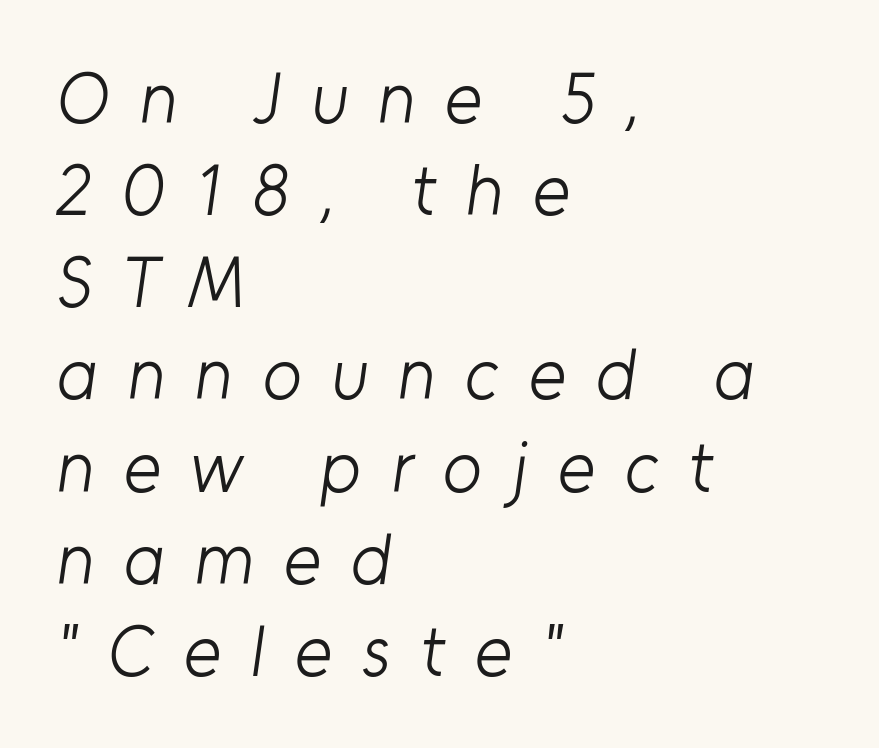
The image shows 72 px light sans-serif type; set left-aligned, normal line spacing (1.28x), unusually wide letter spacing (+0.41 em), not underlined; low stroke contrast and a medium x-height.
